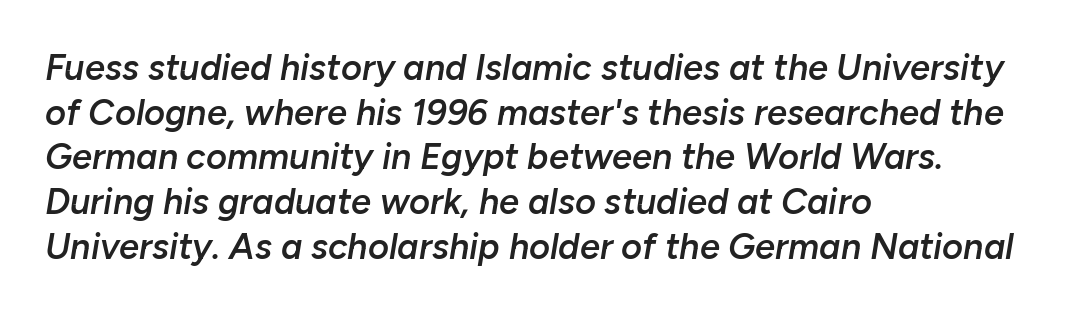
Q: Is the text bold? A: Semi-bold.
Q: Is the text italic (slanted)? A: Yes, it leans right by about 10 degrees.
Q: Is the text underlined? A: No.
Q: How is the paragraph aligned? A: Left-aligned.
Q: Is the spacing between letters normal or unusually wide? A: Normal.
Q: Width (condensed, normal, or wide)? A: Normal.
Q: Stroke contrast? A: Low.
Q: x-height? A: Medium.
Q: Monospaced? A: No.
